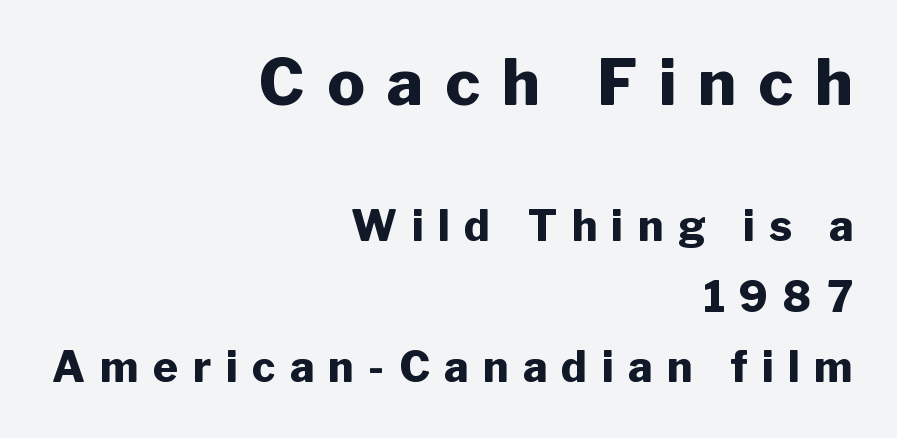
A dark, heavy texture on the line: the type is bold. Caption: expanded tracking, letters set apart. Ordinary non-slanted type is in use. The emphasis by scale lands on block number one, above. Type style note: lacks serifs. Is this a fixed-width face? No — the glyphs have proportional, varying widths.
